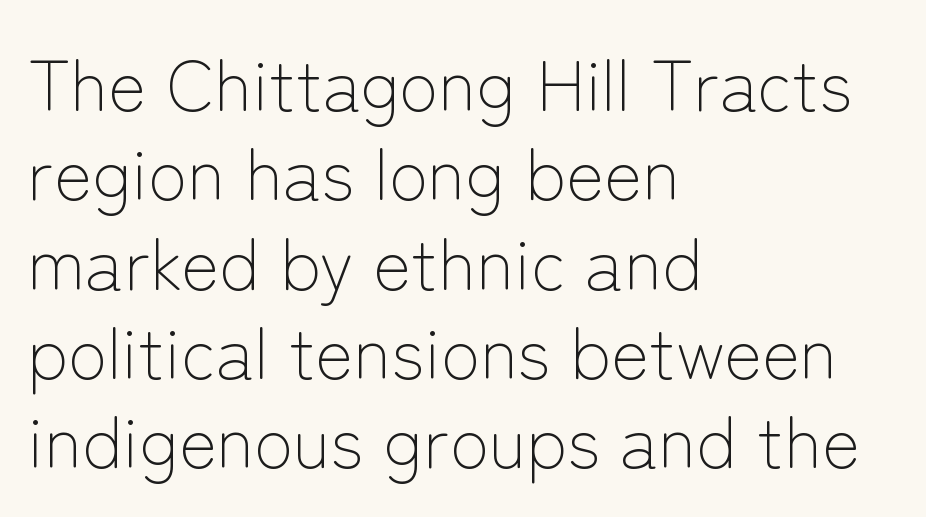
The image shows 72 px light sans-serif type, upright; set left-aligned, line spacing 1.24x, normal letter spacing, not underlined; low stroke contrast and a medium x-height.
